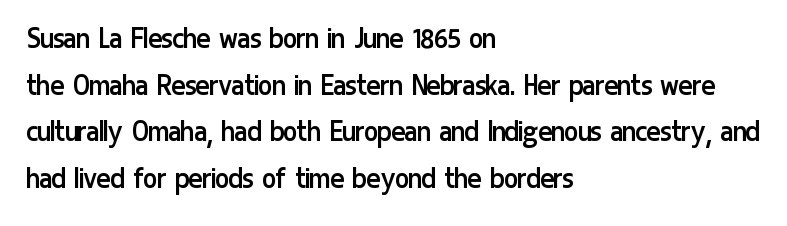
{"serif": "no", "italic": "no", "bold": "no", "weight": "regular", "width": "condensed", "stroke_contrast": "low", "x_height": "medium", "monospaced": "no", "underline": "no", "align": "left", "line_spacing": "normal", "line_spacing_ratio": 1.41, "letter_spacing": "normal", "letter_spacing_em": 0.0, "glyph_px": 33}
